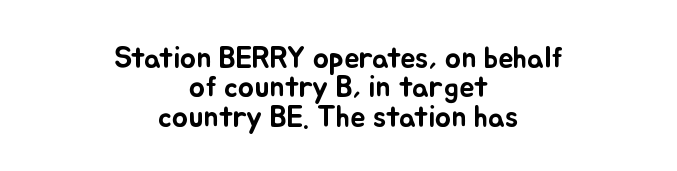
The image shows 30 px text type, upright; set centered, tight line spacing (0.98x), normal letter spacing, not underlined; low stroke contrast and a small x-height.
